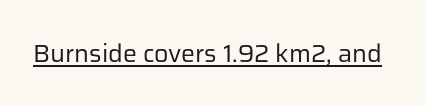
Q: Is the text bold? A: No.
Q: Is the text italic (slanted)? A: No, it is upright.
Q: Is the text underlined? A: Yes.
Q: Is the spacing between letters normal or unusually wide? A: Normal.
